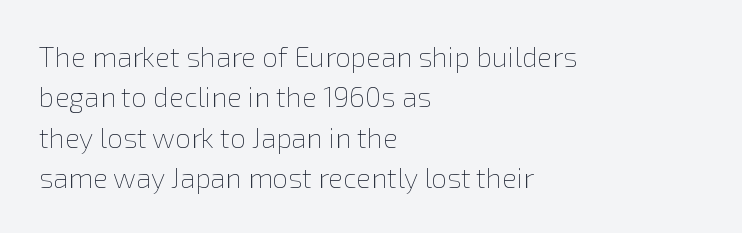
{"italic": "no", "bold": "no", "weight": "thin", "width": "normal", "x_height": "medium", "monospaced": "no", "underline": "no", "align": "left", "line_spacing": "normal", "line_spacing_ratio": 1.44, "letter_spacing": "normal", "letter_spacing_em": 0.0, "glyph_px": 28}
